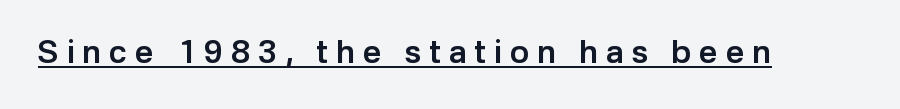
Q: Is the text bold? A: Semi-bold.
Q: Is the text italic (slanted)? A: No, it is upright.
Q: Is the typeface a serif or a sans-serif typeface? A: Sans-serif.
Q: Is the text underlined? A: Yes.
Q: Is the spacing between letters normal or unusually wide? A: Unusually wide.
Q: Width (condensed, normal, or wide)? A: Normal.
Q: Stroke contrast? A: Low.
Q: x-height? A: Medium.
Q: Monospaced? A: No.
